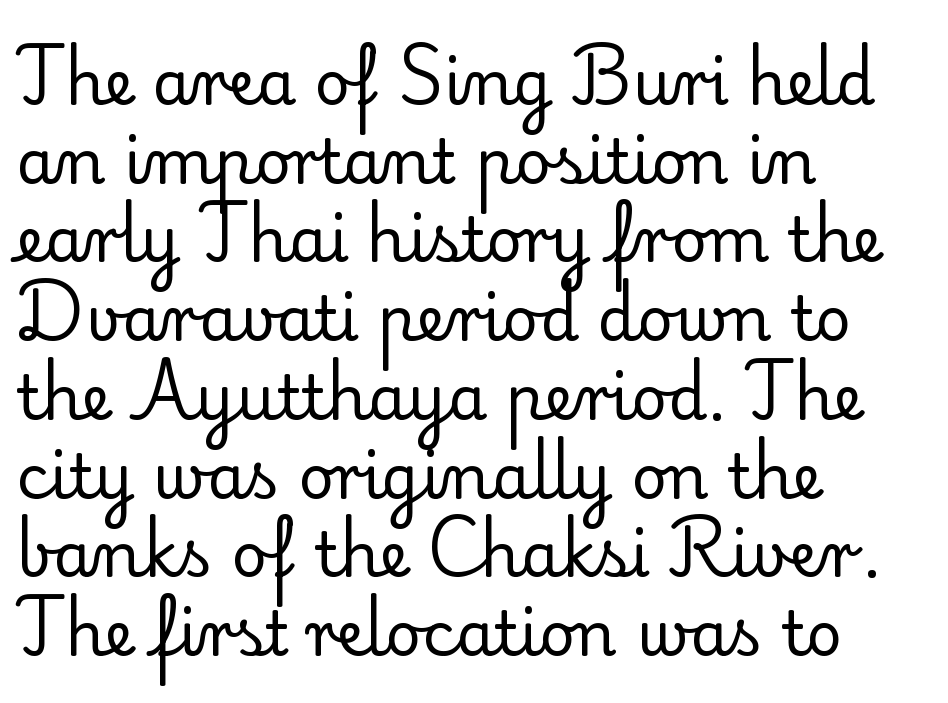
{"serif": "yes", "italic": "no", "bold": "no", "weight": "regular", "width": "normal", "stroke_contrast": "low", "x_height": "small", "monospaced": "no", "underline": "no", "align": "left", "line_spacing": "normal", "line_spacing_ratio": 1.27, "letter_spacing": "normal", "letter_spacing_em": 0.0, "glyph_px": 62}
